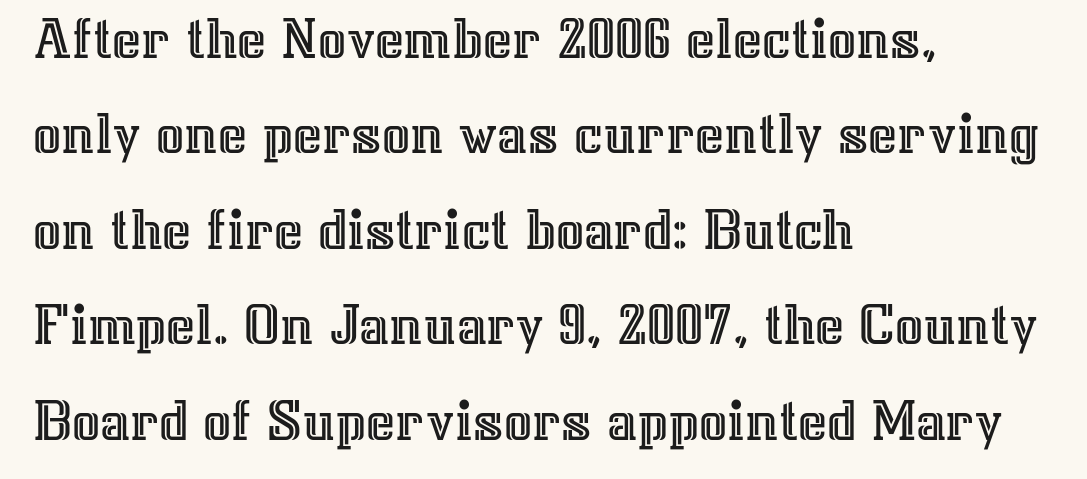
Vertical spacing — default. In terms of posture, this sample is upright. The gap between lines stays unmarked. This rendering leaves character spacing at its baseline value. Casual observation: everything's shoved over to the left. The rendering uses natural spacing where letterforms have individual widths.
